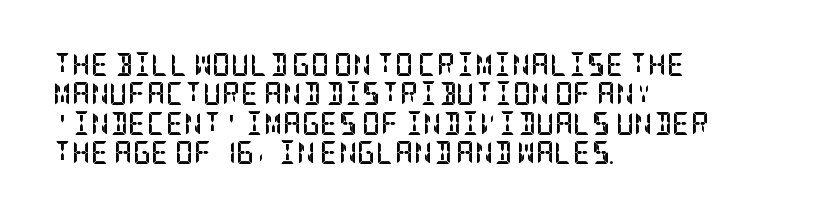
In terms of posture, this sample is upright. Whoever set this chose a conventional vertical rhythm. The space directly below the letters is spotless. A typesetter would call this zero additional tracking.
